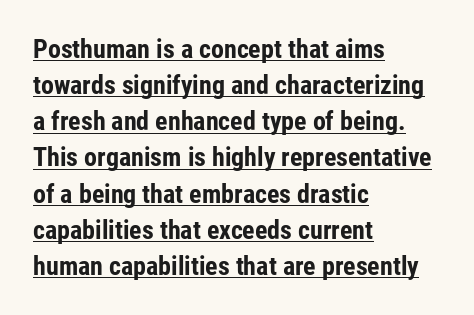
The image shows 26 px bold type, upright; set left-aligned, normal line spacing (1.39x), normal letter spacing, underlined.
